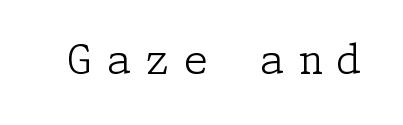
The image shows 40 px light serif type, upright; set unusually wide letter spacing (+0.34 em), not underlined; low stroke contrast and a medium x-height.
